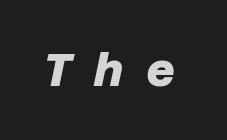
{"serif": "no", "bold": "yes", "weight": "heavy", "width": "normal", "stroke_contrast": "low", "x_height": "large", "underline": "no", "letter_spacing": "wide", "letter_spacing_em": 0.49, "glyph_px": 45}
